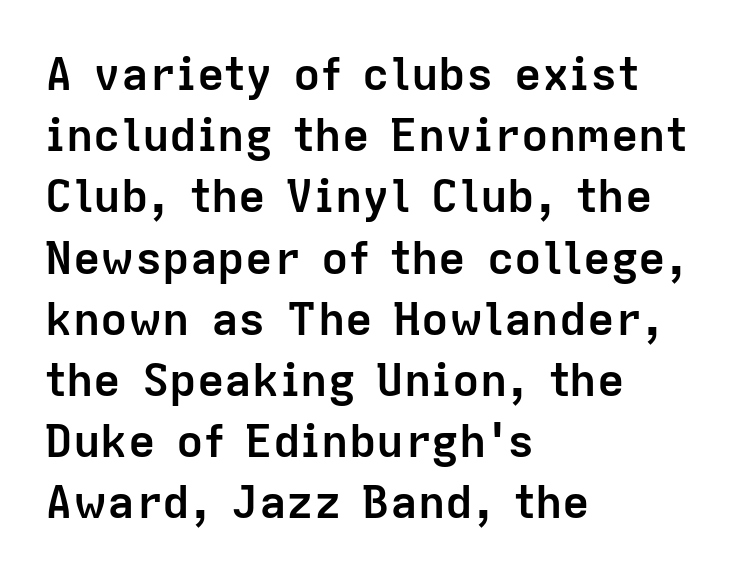
{"serif": "no", "italic": "no", "bold": "yes", "weight": "semibold", "width": "normal", "stroke_contrast": "low", "x_height": "medium", "monospaced": "no", "underline": "no", "align": "left", "line_spacing": "normal", "line_spacing_ratio": 1.33, "letter_spacing": "normal", "letter_spacing_em": 0.0, "glyph_px": 46}
